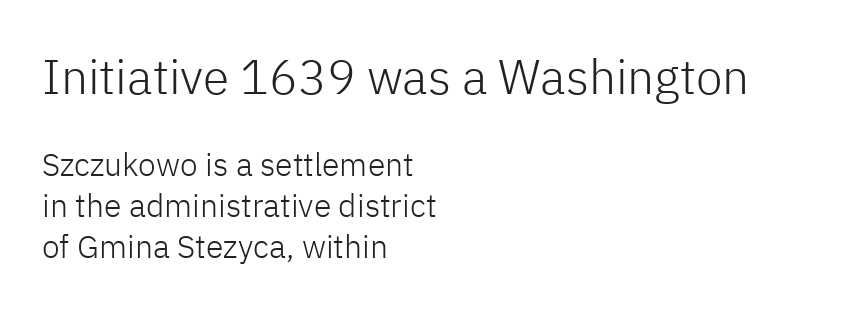
{"serif": "no", "italic": "no", "bold": "no", "weight": "light", "width": "normal", "stroke_contrast": "low", "x_height": "medium", "monospaced": "no", "underline": "no", "align": "left", "line_spacing": "normal", "line_spacing_ratio": 1.27, "letter_spacing": "normal", "letter_spacing_em": 0.0, "larger_block": "first", "size_ratio": 1.5, "glyph_px": 48}
